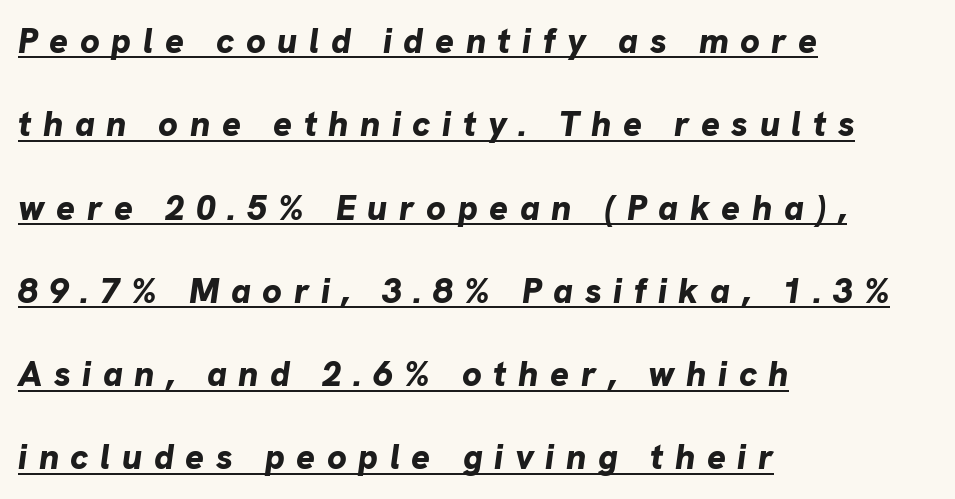
{"italic": "yes", "lean": "right", "slant_degrees": 8, "bold": "yes", "weight": "bold", "width": "normal", "stroke_contrast": "low", "x_height": "medium", "monospaced": "no", "underline": "yes", "align": "left", "line_spacing": "loose", "line_spacing_ratio": 2.38, "letter_spacing": "wide", "letter_spacing_em": 0.33, "glyph_px": 35}
